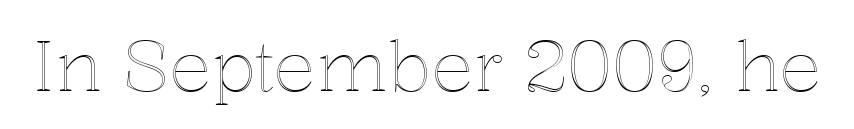
The image shows 70 px text type, upright; set normal letter spacing, not underlined; a medium x-height.
